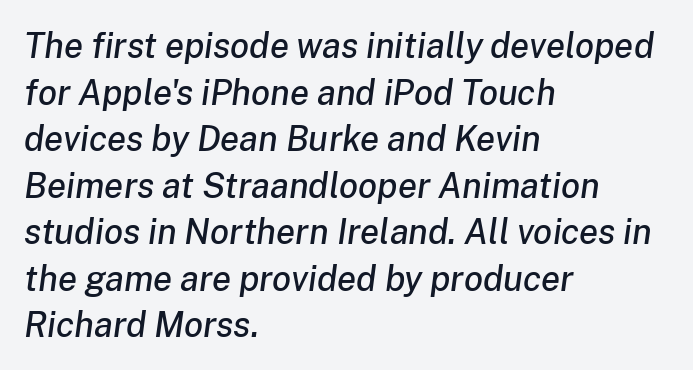
Q: Is the text italic (slanted)? A: Yes, it leans right by about 8 degrees.
Q: Is the text underlined? A: No.
Q: How is the paragraph aligned? A: Left-aligned.
Q: Is the spacing between letters normal or unusually wide? A: Normal.
Q: Is the spacing between lines tight, normal or loose? A: Normal.
Q: Width (condensed, normal, or wide)? A: Normal.
Q: Stroke contrast? A: Low.
Q: x-height? A: Medium.
Q: Monospaced? A: No.
